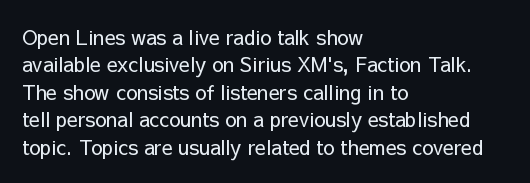
Caption: standard tracking, unaltered. Alignment: flush left. Line spacing here is normal. Weight: not bold — regular or lighter.
